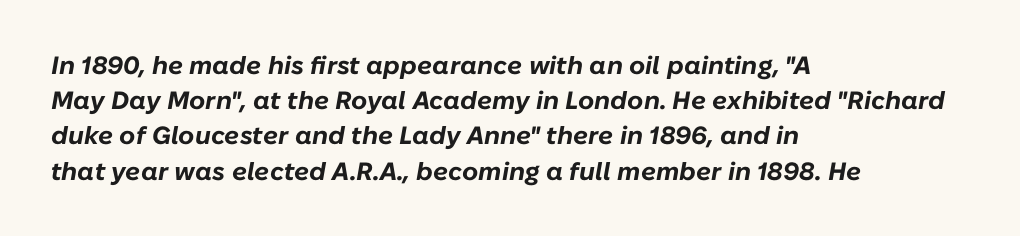
If you drew a ruler down the left edge, every line would touch it. The rows are spaced the way most documents space them. Heavy-handed strokes throughout: this text is bold. These lines keep a tight, regular rhythm from letter to letter. The rendering applies a slant to the glyphs. The foot of each line stays bare and open.
